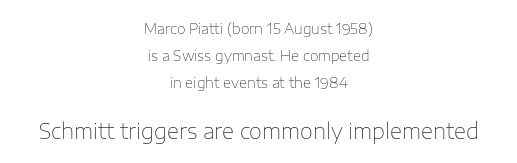
{"italic": "no", "bold": "no", "underline": "no", "align": "center", "line_spacing": "loose", "line_spacing_ratio": 1.93, "letter_spacing": "normal", "letter_spacing_em": 0.0, "larger_block": "second", "size_ratio": 1.5, "glyph_px": 21}
